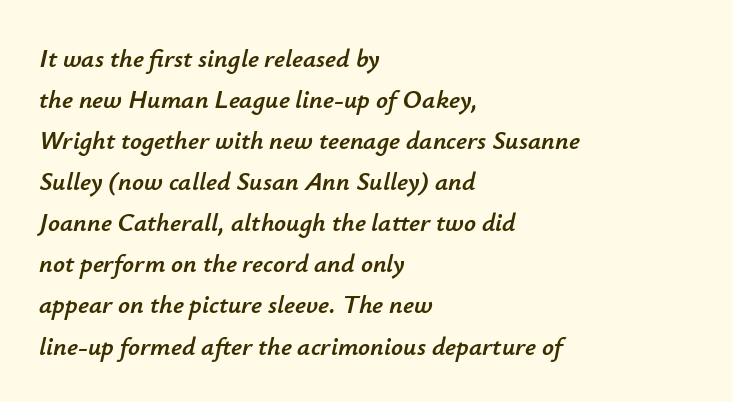
{"italic": "yes", "lean": "right", "slant_degrees": 12, "underline": "no", "align": "left", "line_spacing": "normal", "line_spacing_ratio": 1.58, "letter_spacing": "normal", "letter_spacing_em": 0.0, "glyph_px": 26}
